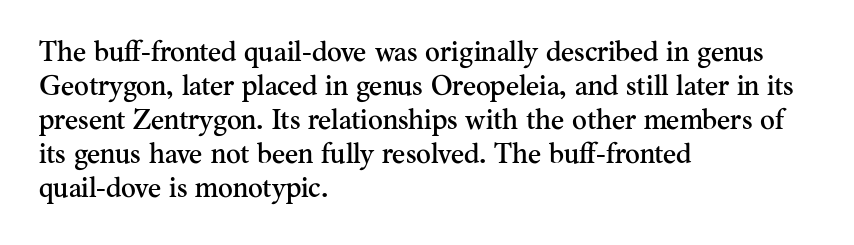
{"serif": "yes", "italic": "no", "width": "normal", "stroke_contrast": "medium", "x_height": "small", "monospaced": "no", "underline": "no", "align": "left", "line_spacing_ratio": 1.21, "letter_spacing": "normal", "letter_spacing_em": 0.0, "glyph_px": 28}
